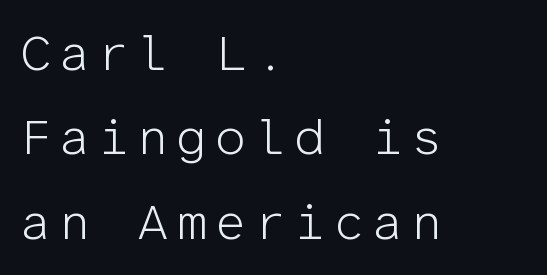
{"serif": "no", "italic": "no", "bold": "no", "weight": "light", "width": "normal", "stroke_contrast": "low", "x_height": "medium", "monospaced": "yes", "underline": "no", "align": "left", "line_spacing": "normal", "line_spacing_ratio": 1.69, "glyph_px": 50}
